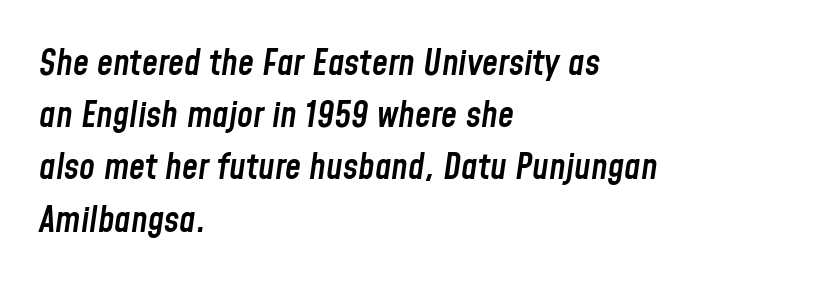
{"italic": "yes", "lean": "right", "slant_degrees": 8, "bold": "semi", "weight": "semibold", "width": "condensed", "stroke_contrast": "low", "x_height": "medium", "monospaced": "no", "underline": "no", "align": "left", "line_spacing": "normal", "line_spacing_ratio": 1.45, "letter_spacing": "normal", "letter_spacing_em": 0.0, "glyph_px": 36}
